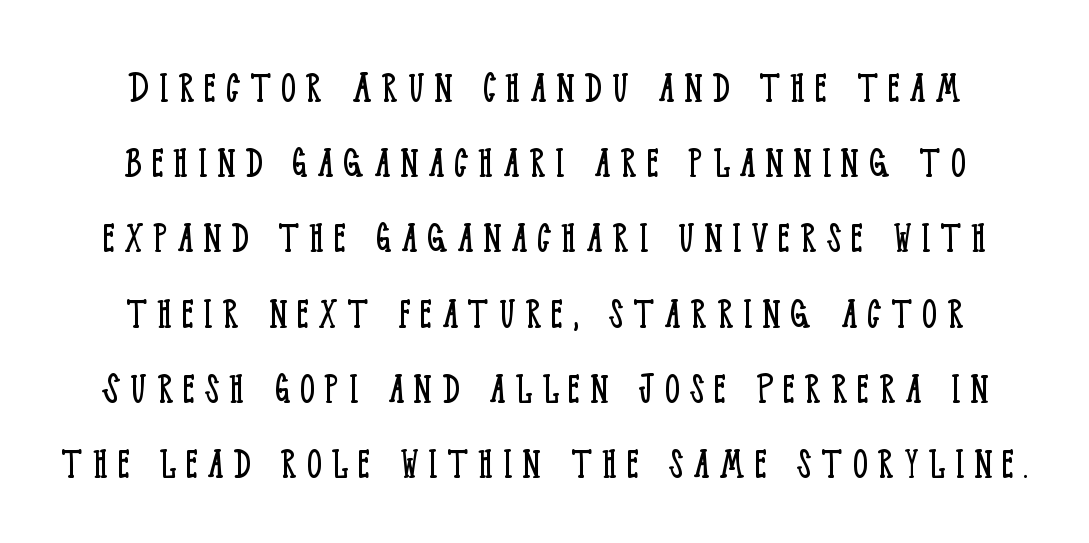
{"serif": "yes", "italic": "no", "bold": "no", "weight": "light", "width": "condensed", "stroke_contrast": "low", "x_height": "large", "monospaced": "no", "underline": "no", "line_spacing": "normal", "line_spacing_ratio": 1.6, "letter_spacing": "wide", "letter_spacing_em": 0.21, "glyph_px": 47}
